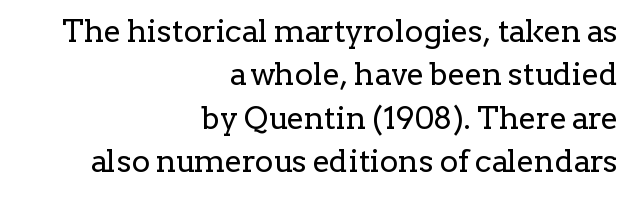
The image shows 31 px regular-weight serif type, upright; set right-aligned, normal line spacing (1.4x), normal letter spacing, not underlined; low stroke contrast and a medium x-height.
